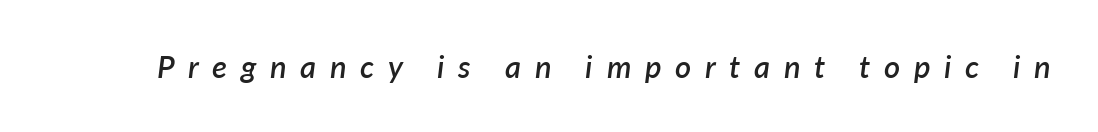
{"italic": "yes", "lean": "right", "slant_degrees": 7, "bold": "semi", "weight": "semibold", "width": "normal", "stroke_contrast": "low", "x_height": "medium", "monospaced": "no", "underline": "no", "letter_spacing": "wide", "letter_spacing_em": 0.44, "glyph_px": 31}
